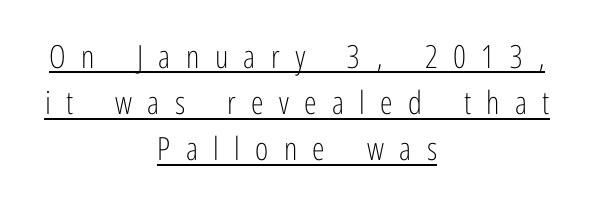
Unbolded letterforms with no extra heft. Every row of glyphs is offset so its center matches the block's center. Looks like regular typesetting: each glyph gets only the width it needs. Look at the bottom of the vertical strokes: they stop flat, with no serifs.
